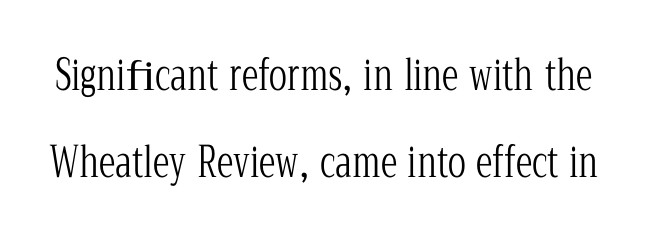
Q: Is the text bold? A: No.
Q: Is the text italic (slanted)? A: No, it is upright.
Q: Is the typeface a serif or a sans-serif typeface? A: Serif.
Q: Is the text underlined? A: No.
Q: Is the spacing between letters normal or unusually wide? A: Normal.
Q: Is the spacing between lines tight, normal or loose? A: Loose.
Q: Width (condensed, normal, or wide)? A: Condensed.
Q: Stroke contrast? A: Low.
Q: x-height? A: Medium.
Q: Monospaced? A: No.
